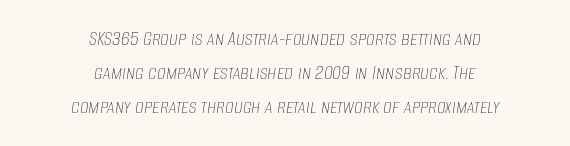
{"italic": "yes", "lean": "right", "slant_degrees": 8, "bold": "no", "underline": "no", "align": "center", "line_spacing": "normal", "line_spacing_ratio": 1.55, "letter_spacing": "normal", "letter_spacing_em": 0.0, "glyph_px": 22}
